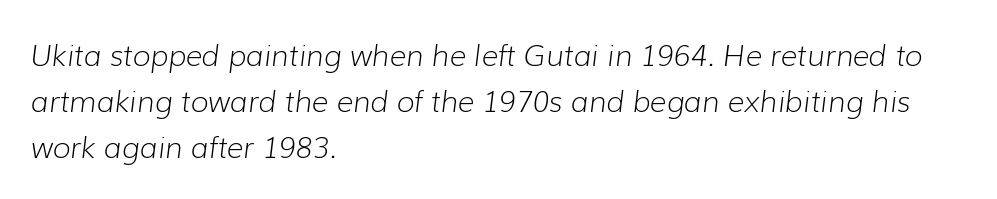
{"italic": "yes", "lean": "right", "slant_degrees": 7, "bold": "no", "weight": "light", "width": "normal", "stroke_contrast": "low", "x_height": "medium", "monospaced": "no", "underline": "no", "align": "left", "line_spacing": "normal", "line_spacing_ratio": 1.59, "letter_spacing": "normal", "letter_spacing_em": 0.0, "glyph_px": 29}
